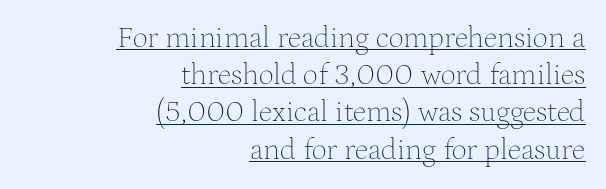
The passage shown is typed in a proportional face where columns would drift. Tall strokes in this sample are plumb rather than angled. The specimen includes a rule beneath the text block's lines. The typesetter chose a ragged-left arrangement here. You could call the tracking neutral — neither tight nor loose. This sample uses a serif face.
